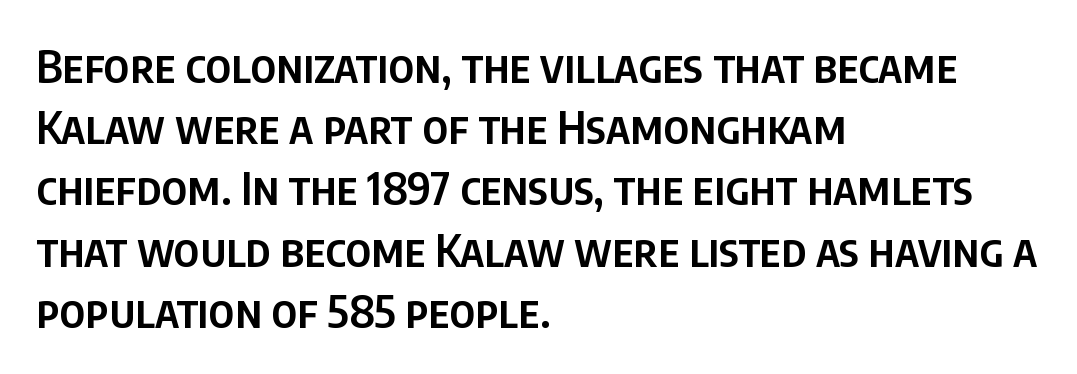
{"serif": "no", "italic": "no", "bold": "semi", "weight": "semibold", "width": "condensed", "stroke_contrast": "low", "x_height": "large", "monospaced": "no", "underline": "no", "align": "left", "line_spacing": "normal", "line_spacing_ratio": 1.36, "letter_spacing": "normal", "letter_spacing_em": 0.0, "glyph_px": 45}
